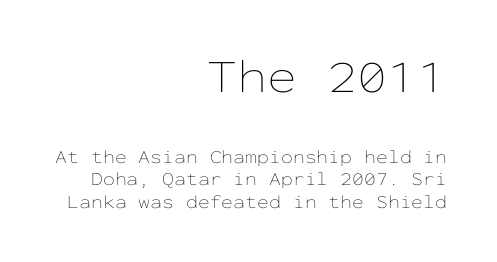
Think of a typewriter: that constant character pitch is what you see here. The lines in this sample share a right terminus and differ only in where they begin. Inter-character spacing is left at the font's built-in metrics. These two chunks differ in scale, with the top chunk taking the larger measure. In terms of posture, this sample is upright. The typesetting does not lean heavy: it is not bold.
